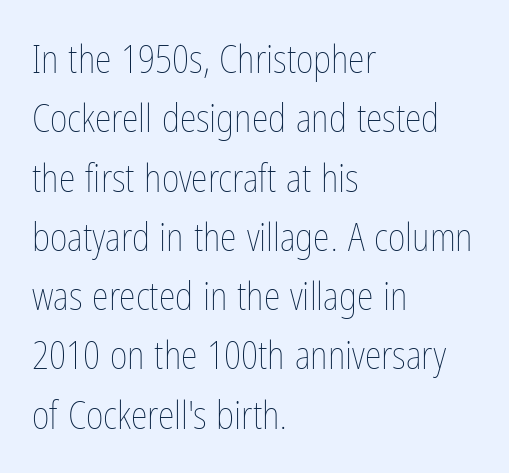
Q: Is the text bold? A: No.
Q: Is the text italic (slanted)? A: No, it is upright.
Q: Is the text underlined? A: No.
Q: How is the paragraph aligned? A: Left-aligned.
Q: Is the spacing between letters normal or unusually wide? A: Normal.
Q: Is the spacing between lines tight, normal or loose? A: Normal.
Q: Width (condensed, normal, or wide)? A: Condensed.
Q: Stroke contrast? A: Low.
Q: x-height? A: Medium.
Q: Monospaced? A: No.
